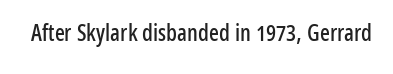
Each word holds together tightly as a unit, with standard inter-letter gaps. Posture: upright roman. The specimen omits any rule beneath the text block's lines.
